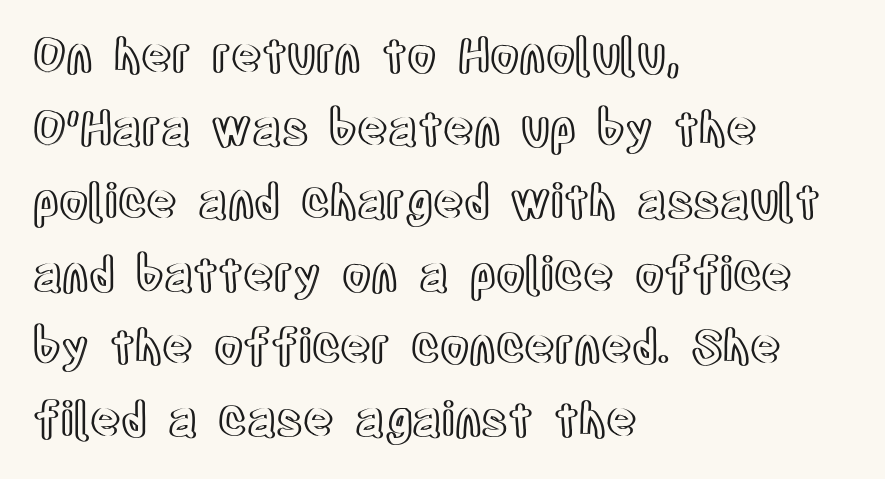
{"italic": "no", "width": "condensed", "x_height": "large", "monospaced": "no", "underline": "no", "align": "left", "line_spacing": "normal", "line_spacing_ratio": 1.55, "letter_spacing": "normal", "letter_spacing_em": 0.0, "glyph_px": 47}
